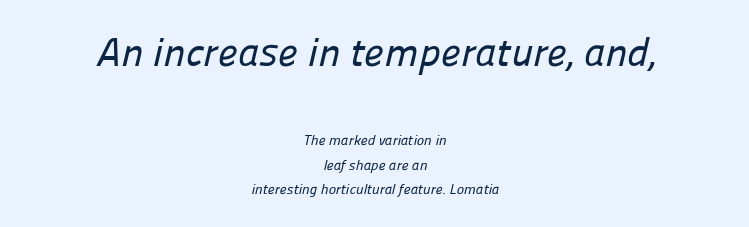
{"serif": "no", "width": "normal", "stroke_contrast": "low", "x_height": "medium", "monospaced": "no", "underline": "no", "align": "center", "line_spacing_ratio": 1.77, "letter_spacing": "normal", "letter_spacing_em": 0.0, "larger_block": "first", "size_ratio": 2.86, "glyph_px": 40}
